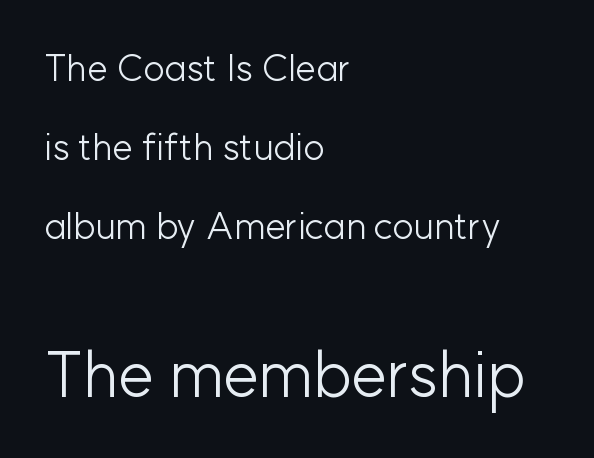
Do the characters align in a grid? No, the font is proportional. These lines stack with their left ends in a neat column. Italic: no, the glyphs are upright roman. Is the stroke heavy? The answer is a plain regular-or-lighter. This rendering features lettering with no underline.
